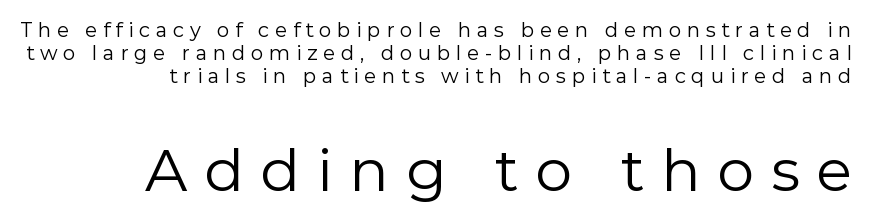
The image shows 59 px regular-weight sans-serif type, upright; set right-aligned, tight line spacing (1.15x), unusually wide letter spacing (+0.28 em), not underlined; the second (bottom) block is 2.95x larger; a medium x-height.
